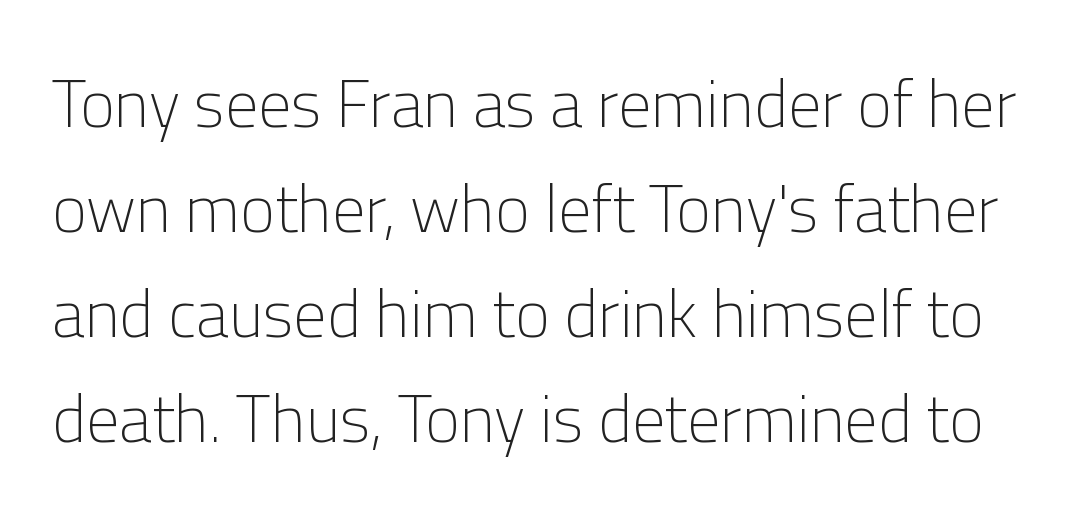
Q: Is the text bold? A: No.
Q: Is the text italic (slanted)? A: No, it is upright.
Q: Is the typeface a serif or a sans-serif typeface? A: Sans-serif.
Q: Is the text underlined? A: No.
Q: Is the spacing between letters normal or unusually wide? A: Normal.
Q: Is the spacing between lines tight, normal or loose? A: Normal.
Q: Width (condensed, normal, or wide)? A: Normal.
Q: Stroke contrast? A: Low.
Q: x-height? A: Medium.
Q: Monospaced? A: No.
